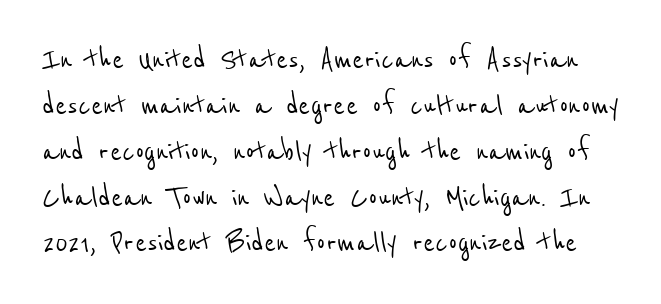
Q: Is the typeface a serif or a sans-serif typeface? A: Sans-serif.
Q: Is the text underlined? A: No.
Q: Is the spacing between letters normal or unusually wide? A: Normal.
Q: Is the spacing between lines tight, normal or loose? A: Normal.
Q: Width (condensed, normal, or wide)? A: Condensed.
Q: Stroke contrast? A: Low.
Q: x-height? A: Medium.
Q: Monospaced? A: No.
